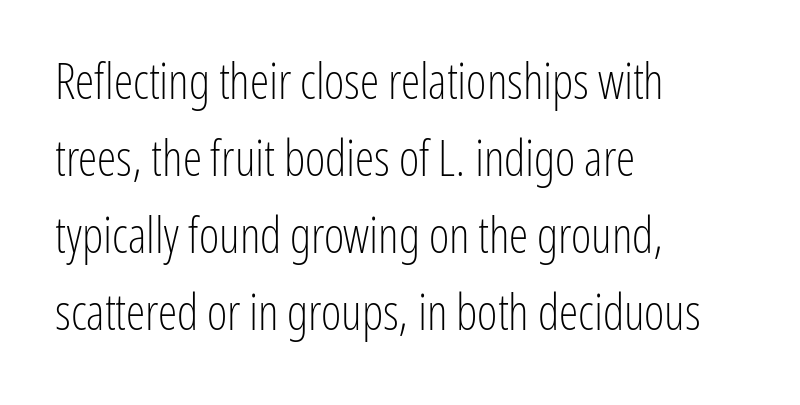
The image shows 49 px light, condensed sans-serif type, upright; set left-aligned, normal line spacing (1.57x), normal letter spacing, not underlined; low stroke contrast and a medium x-height.
